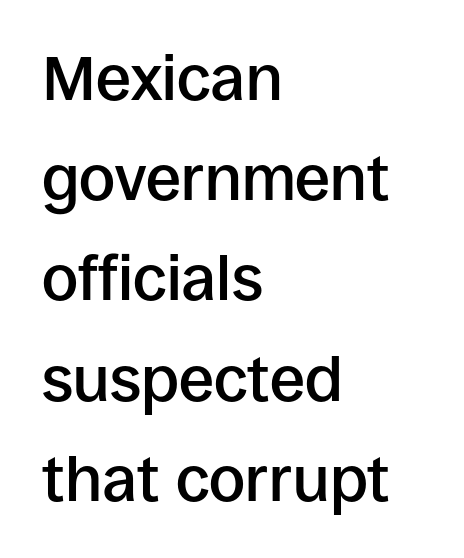
The image shows 63 px semibold sans-serif type, upright; set left-aligned, normal line spacing (1.59x), normal letter spacing, not underlined; low stroke contrast and a large x-height.
